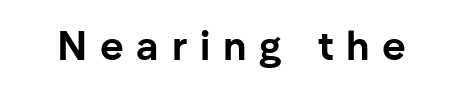
Q: Is the text bold? A: Yes.
Q: Is the text italic (slanted)? A: No, it is upright.
Q: Is the typeface a serif or a sans-serif typeface? A: Sans-serif.
Q: Is the text underlined? A: No.
Q: Is the spacing between letters normal or unusually wide? A: Unusually wide.
Q: Width (condensed, normal, or wide)? A: Normal.
Q: Stroke contrast? A: Low.
Q: x-height? A: Medium.
Q: Monospaced? A: No.
